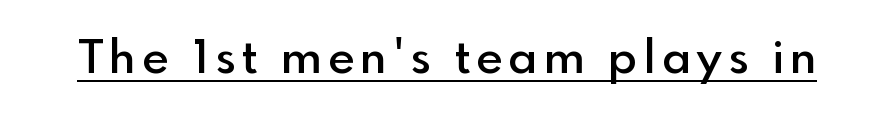
Varying glyph widths throughout — classic text-font behaviour. Designer's note — italics off, roman on. Each glyph is drawn with semibold strokes, heavier than normal yet not fully bold. Nothing sits at the stroke ends, so this counts as sans-serif. These characters rest on top of a visible drawn line.
